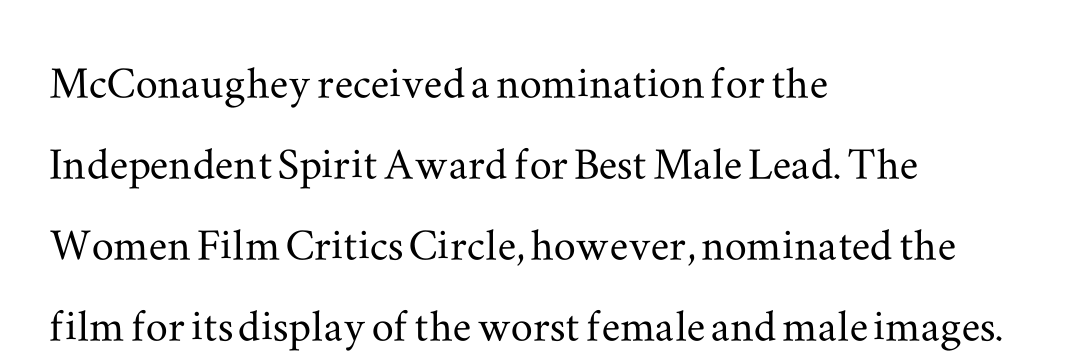
Q: Is the text italic (slanted)? A: No, it is upright.
Q: Is the typeface a serif or a sans-serif typeface? A: Serif.
Q: Is the text underlined? A: No.
Q: How is the paragraph aligned? A: Left-aligned.
Q: Is the spacing between letters normal or unusually wide? A: Normal.
Q: Is the spacing between lines tight, normal or loose? A: Normal.
Q: Width (condensed, normal, or wide)? A: Wide.
Q: Stroke contrast? A: Medium.
Q: x-height? A: Small.
Q: Monospaced? A: No.
